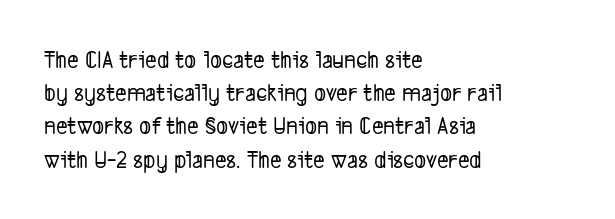
The image shows 25 px text type; set left-aligned, normal line spacing (1.33x), normal letter spacing, not underlined.
